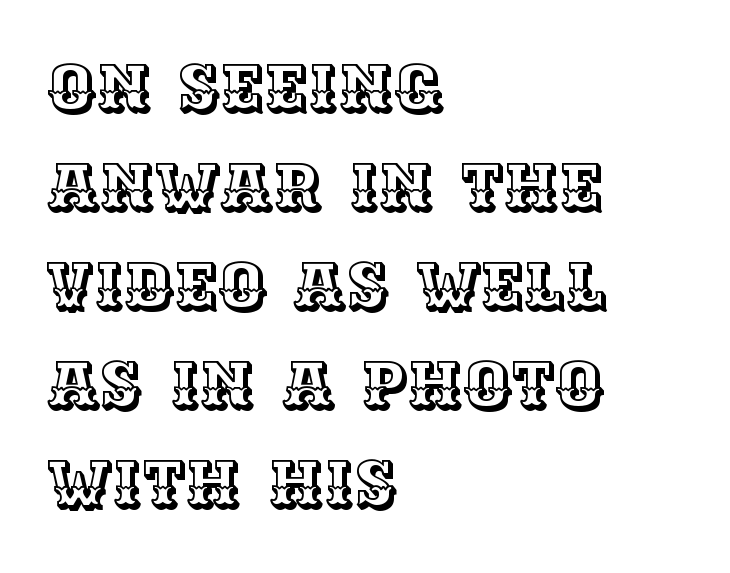
{"italic": "no", "width": "normal", "x_height": "large", "monospaced": "no", "underline": "no", "align": "left", "line_spacing": "normal", "line_spacing_ratio": 1.5, "letter_spacing": "normal", "letter_spacing_em": 0.0, "glyph_px": 66}
